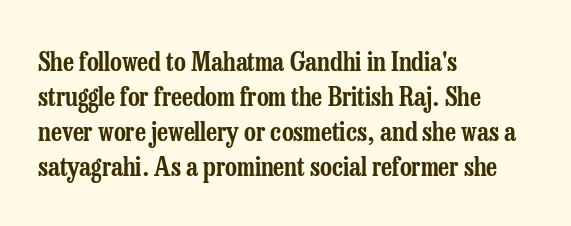
The letters stand straight up with perfectly vertical stems. Anything drawn beneath the words? Only blank space. Vertical spacing — default. Short note: letters normally spaced. Leftover space on each line is placed entirely after the last word.
